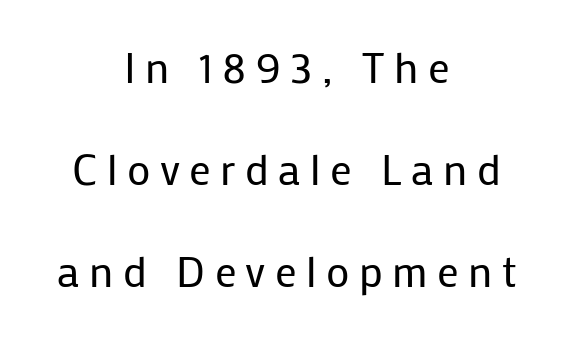
{"serif": "no", "italic": "no", "bold": "no", "weight": "regular", "width": "normal", "stroke_contrast": "low", "x_height": "medium", "monospaced": "no", "underline": "no", "align": "center", "line_spacing": "loose", "line_spacing_ratio": 2.37, "letter_spacing": "wide", "letter_spacing_em": 0.22, "glyph_px": 43}
